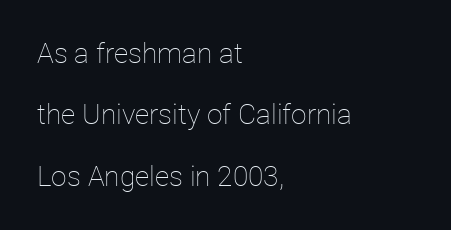
{"italic": "no", "bold": "no", "weight": "thin", "width": "normal", "stroke_contrast": "low", "x_height": "medium", "monospaced": "no", "underline": "no", "align": "left", "line_spacing": "loose", "line_spacing_ratio": 2.19, "letter_spacing": "normal", "letter_spacing_em": 0.0, "glyph_px": 28}
